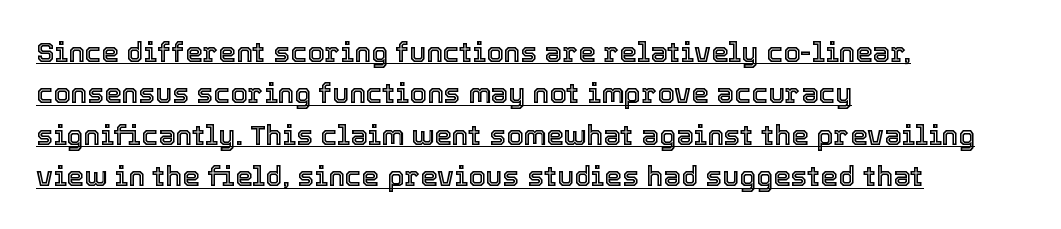
Q: Is the text italic (slanted)? A: No, it is upright.
Q: Is the text underlined? A: Yes.
Q: How is the paragraph aligned? A: Left-aligned.
Q: Is the spacing between letters normal or unusually wide? A: Normal.
Q: Is the spacing between lines tight, normal or loose? A: Normal.
Q: Width (condensed, normal, or wide)? A: Normal.
Q: x-height? A: Medium.
Q: Monospaced? A: No.
